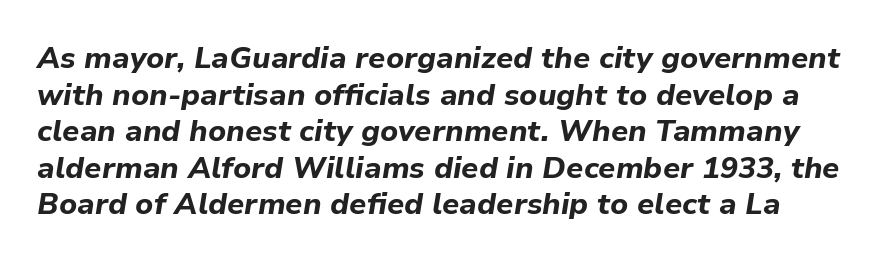
Does extra space separate the letters? No, they use regular spacing. Check the space under the baseline: it is left empty. The letters advance in unequal steps, a hallmark of proportional type. Every character sits at an angle, as italics do. Students, this is bold: see how much ink each stroke carries.
